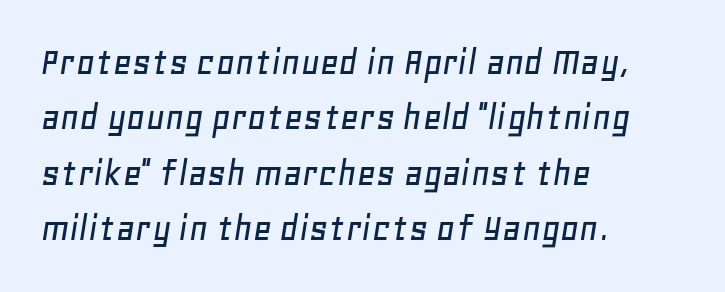
Q: Is the text italic (slanted)? A: Yes, it leans right by about 11 degrees.
Q: Is the text underlined? A: No.
Q: How is the paragraph aligned? A: Left-aligned.
Q: Is the spacing between letters normal or unusually wide? A: Normal.
Q: Is the spacing between lines tight, normal or loose? A: Normal.
Q: Width (condensed, normal, or wide)? A: Normal.
Q: Stroke contrast? A: Low.
Q: x-height? A: Large.
Q: Monospaced? A: No.
